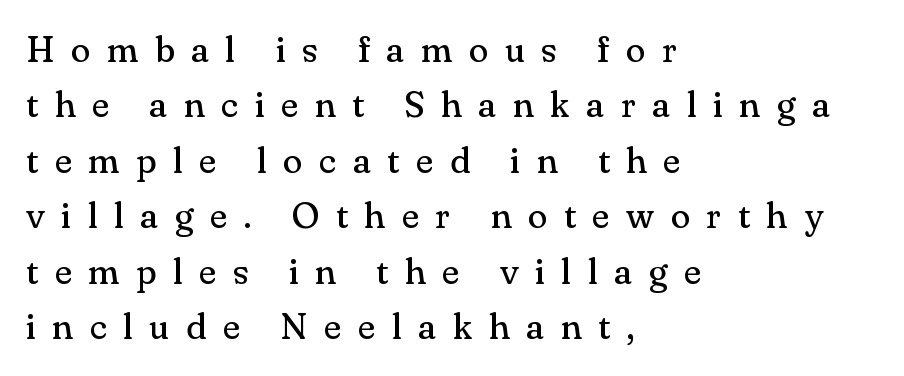
The image shows 36 px regular-weight serif type, upright; set left-aligned, normal line spacing (1.54x), unusually wide letter spacing (+0.46 em), not underlined; medium stroke contrast and a small x-height.
